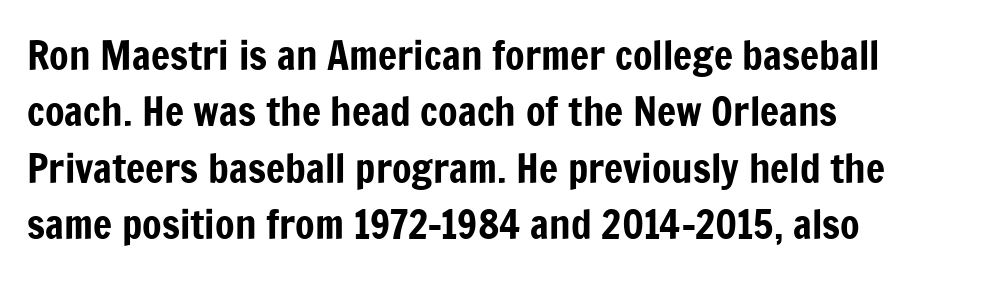
{"serif": "no", "italic": "no", "width": "condensed", "stroke_contrast": "low", "x_height": "medium", "monospaced": "no", "underline": "no", "align": "left", "line_spacing": "normal", "line_spacing_ratio": 1.41, "letter_spacing": "normal", "letter_spacing_em": 0.0, "glyph_px": 40}
